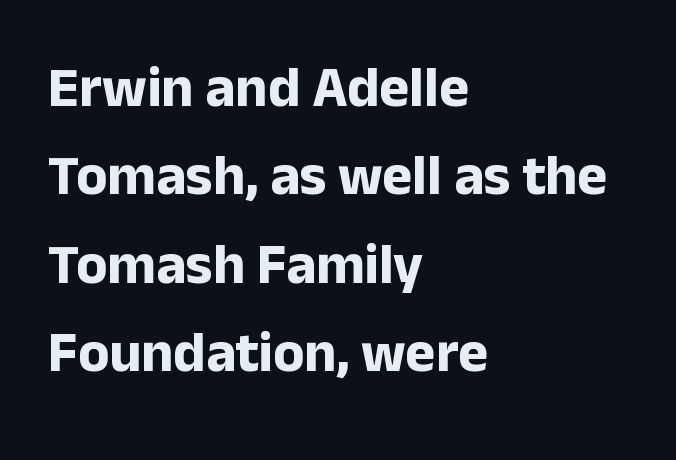
Q: Is the text bold? A: Yes.
Q: Is the text italic (slanted)? A: No, it is upright.
Q: Is the typeface a serif or a sans-serif typeface? A: Sans-serif.
Q: Is the text underlined? A: No.
Q: How is the paragraph aligned? A: Left-aligned.
Q: Is the spacing between letters normal or unusually wide? A: Normal.
Q: Is the spacing between lines tight, normal or loose? A: Normal.
Q: Width (condensed, normal, or wide)? A: Normal.
Q: Stroke contrast? A: Low.
Q: x-height? A: Medium.
Q: Monospaced? A: No.
